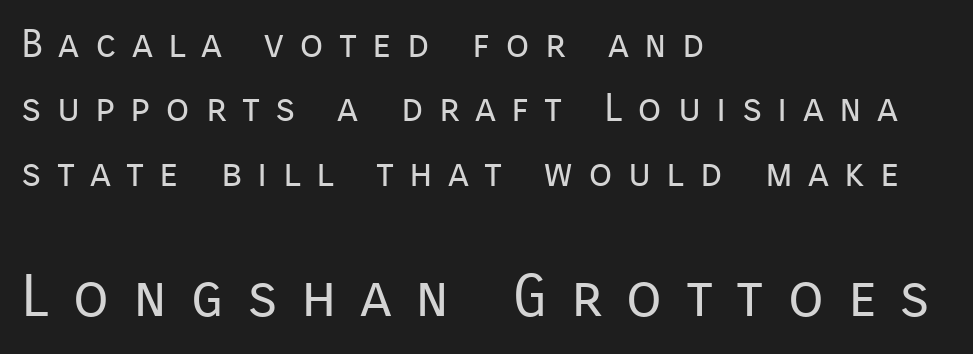
Type without underlining. The passage shown has open, widely tracked lettering throughout. Stems here are at most as thick as an everyday book face. Baseline-to-baseline distance is the conventional proportion of letter height. The following chunk of copy outweighs the initial chunk in type size.
